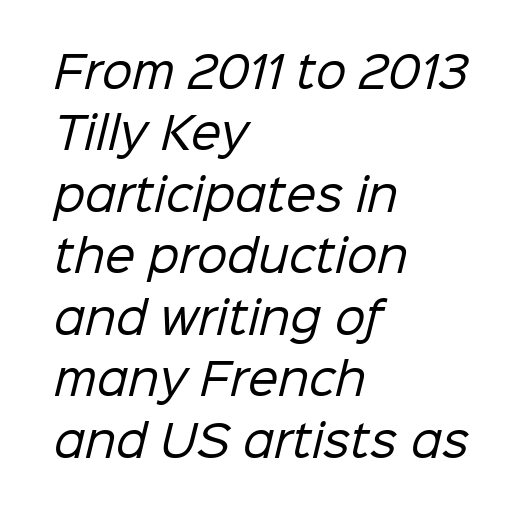
Look at the bottom of the vertical strokes: they stop flat, with no serifs. You could not count columns in this text — the font is proportionally spaced. Whoever set this chose a conventional vertical rhythm. The passage shown has conventional tracking throughout. Reading down the block, your eye returns to a fixed left position each line.
